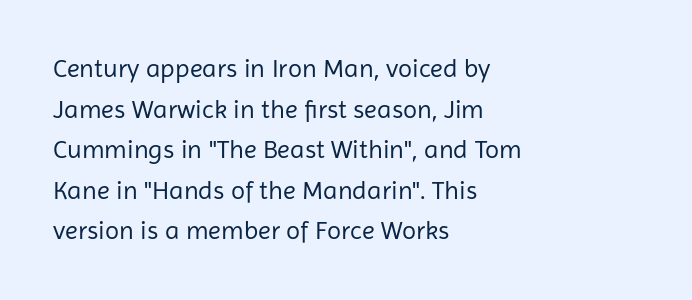
Q: Is the text bold? A: No.
Q: Is the text italic (slanted)? A: No, it is upright.
Q: Is the text underlined? A: No.
Q: How is the paragraph aligned? A: Left-aligned.
Q: Is the spacing between letters normal or unusually wide? A: Normal.
Q: Is the spacing between lines tight, normal or loose? A: Normal.
